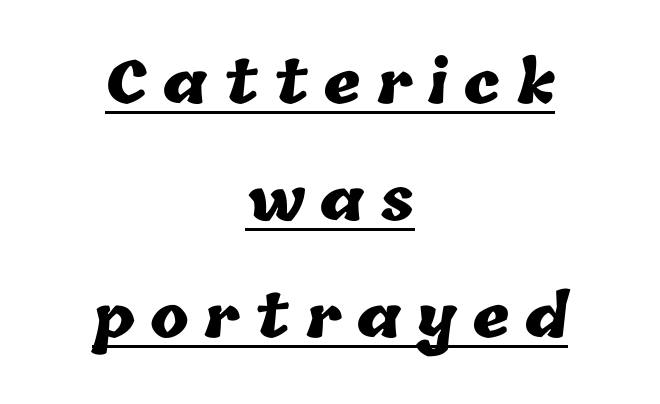
{"bold": "yes", "weight": "heavy", "width": "normal", "stroke_contrast": "low", "x_height": "medium", "monospaced": "no", "underline": "yes", "align": "center", "line_spacing": "loose", "line_spacing_ratio": 2.02, "letter_spacing": "wide", "letter_spacing_em": 0.26, "glyph_px": 58}
